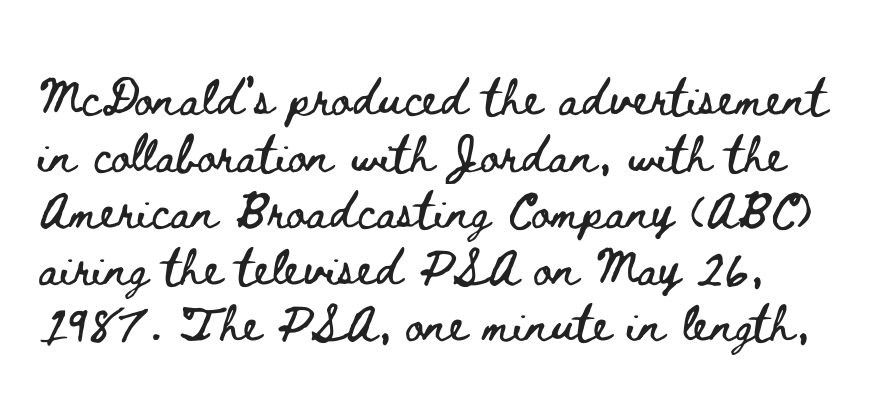
{"width": "wide", "stroke_contrast": "low", "x_height": "small", "monospaced": "no", "underline": "no", "align": "left", "line_spacing_ratio": 1.23, "letter_spacing": "normal", "letter_spacing_em": 0.0, "glyph_px": 46}
